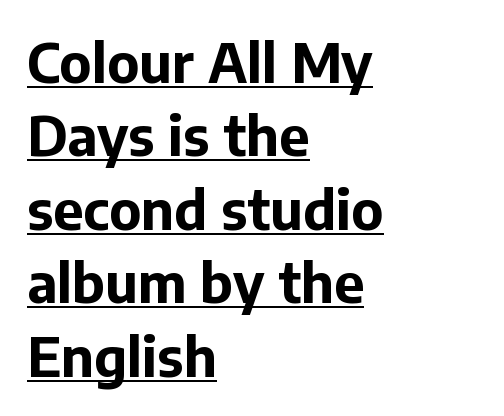
Q: Is the text bold? A: Yes.
Q: Is the text italic (slanted)? A: No, it is upright.
Q: Is the typeface a serif or a sans-serif typeface? A: Sans-serif.
Q: Is the text underlined? A: Yes.
Q: How is the paragraph aligned? A: Left-aligned.
Q: Is the spacing between letters normal or unusually wide? A: Normal.
Q: Is the spacing between lines tight, normal or loose? A: Normal.
Q: Width (condensed, normal, or wide)? A: Normal.
Q: Stroke contrast? A: Low.
Q: x-height? A: Medium.
Q: Monospaced? A: No.
